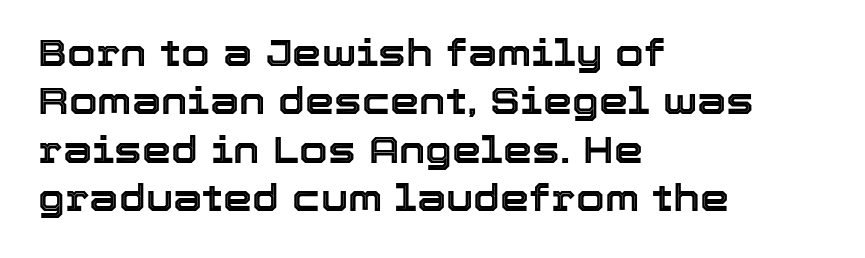
The image shows 37 px text type, upright; set left-aligned, normal line spacing (1.31x), normal letter spacing, not underlined; a medium x-height.
